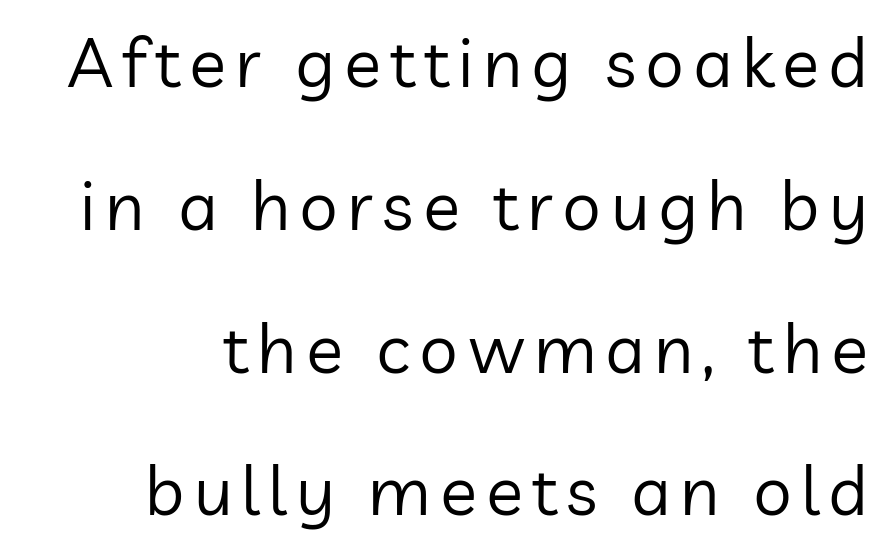
Q: Is the text bold? A: No.
Q: Is the text italic (slanted)? A: No, it is upright.
Q: Is the typeface a serif or a sans-serif typeface? A: Sans-serif.
Q: Is the text underlined? A: No.
Q: How is the paragraph aligned? A: Right-aligned.
Q: Is the spacing between lines tight, normal or loose? A: Loose.
Q: Width (condensed, normal, or wide)? A: Normal.
Q: Stroke contrast? A: Low.
Q: x-height? A: Medium.
Q: Monospaced? A: No.
